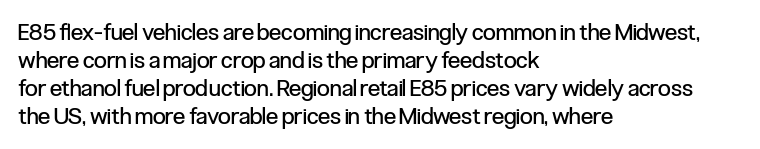
{"italic": "no", "bold": "no", "underline": "no", "align": "left", "line_spacing_ratio": 1.22, "letter_spacing": "normal", "letter_spacing_em": 0.0, "glyph_px": 23}
